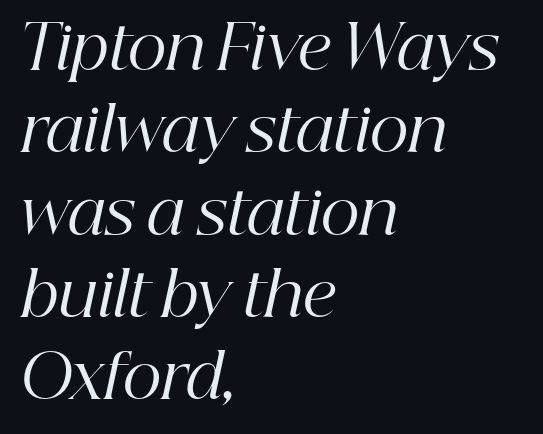
Caption: multi-line text, flush left, ragged right. This sample has the flowing, uneven cadence of proportional lettering. Leading matches the norm, producing a regular column. The letters sit at their default tracking, neither squeezed nor spread.
